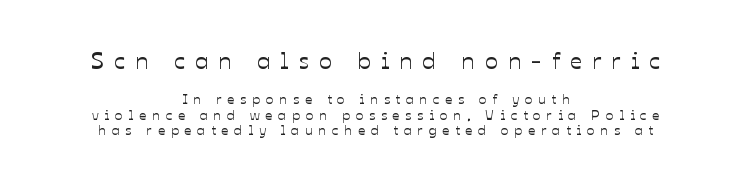
{"italic": "no", "underline": "no", "align": "center", "line_spacing": "tight", "line_spacing_ratio": 1.14, "letter_spacing": "wide", "letter_spacing_em": 0.42, "larger_block": "first", "size_ratio": 1.71, "glyph_px": 24}
